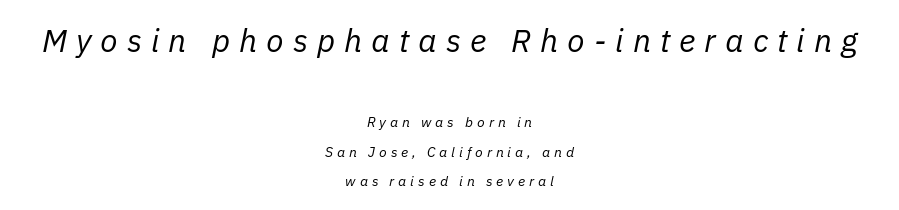
{"italic": "yes", "lean": "right", "slant_degrees": 11, "bold": "no", "weight": "regular", "width": "normal", "stroke_contrast": "low", "x_height": "medium", "monospaced": "no", "underline": "no", "align": "center", "line_spacing": "loose", "line_spacing_ratio": 2.11, "letter_spacing": "wide", "letter_spacing_em": 0.28, "larger_block": "first", "size_ratio": 2.29, "glyph_px": 32}
